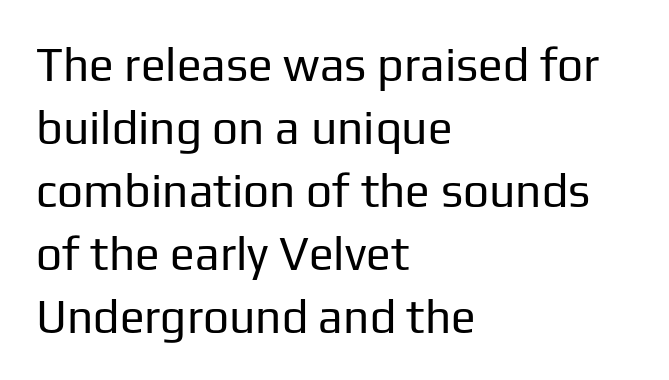
The image shows 46 px regular-weight sans-serif type, upright; set left-aligned, normal line spacing (1.37x), normal letter spacing, not underlined; low stroke contrast and a medium x-height.
